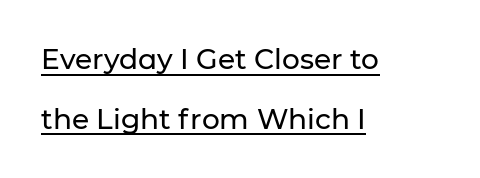
The vertical gap from one line to the next is large. Each line of the rendering has a horizontal stroke beneath the glyphs. Students, note that the glyphs here touch the page at normal intervals. Do the characters align in a grid? No, the font is proportional. When letters stand straight like this, we call the style roman or upright. Where is the straight margin? On the left.
